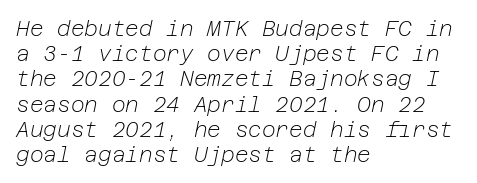
Posture: slanted. Nothing unusual about the tracking: characters are spaced as the font intends. Stems here are at most as thick as an everyday book face. The compositor pushed each line to the left boundary. The baseline area is clear.
